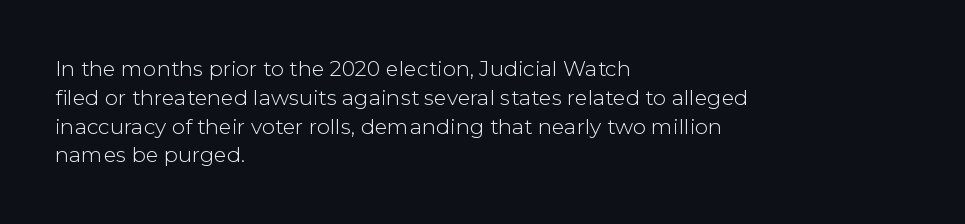
The image shows 21 px text type, upright; set left-aligned, normal line spacing (1.37x), normal letter spacing, not underlined.
